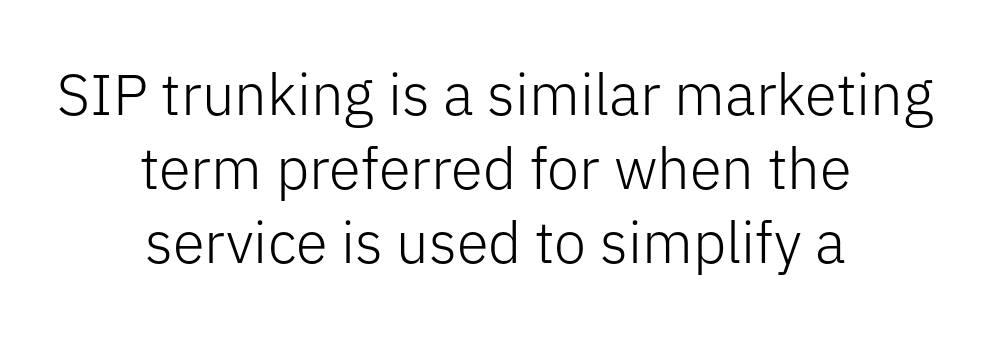
The typesetting does not lean heavy: it is not bold. The area under the type is left untouched. The lines in this sample share a center point and differ in where they start and stop. Default kerning and tracking; the words read as compact shapes. The letters carry no serifs — their stems end cleanly without finishing strokes. Evenly set lines give the paragraph a standard silhouette.
